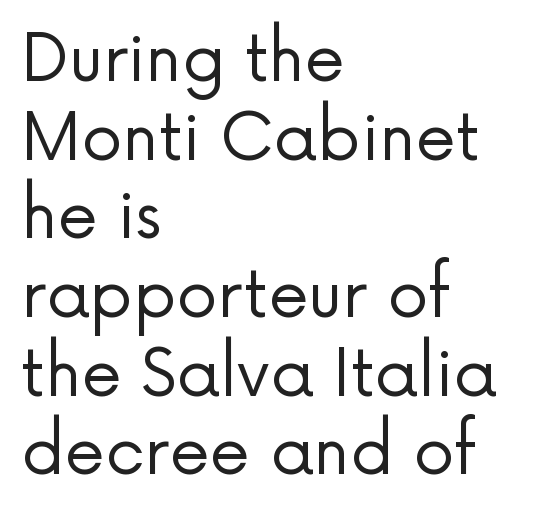
{"serif": "no", "italic": "no", "bold": "no", "weight": "regular", "width": "normal", "stroke_contrast": "low", "x_height": "medium", "monospaced": "no", "underline": "no", "align": "left", "line_spacing_ratio": 1.21, "letter_spacing": "normal", "letter_spacing_em": 0.0, "glyph_px": 65}
